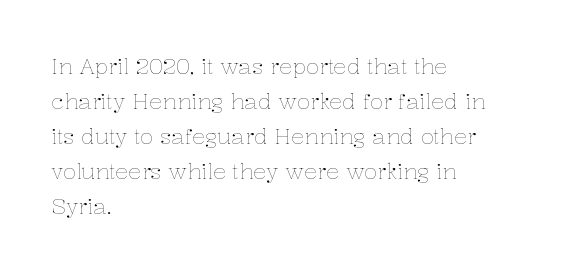
{"italic": "no", "bold": "no", "underline": "no", "align": "left", "line_spacing": "normal", "line_spacing_ratio": 1.59, "letter_spacing": "normal", "letter_spacing_em": 0.0, "glyph_px": 22}
